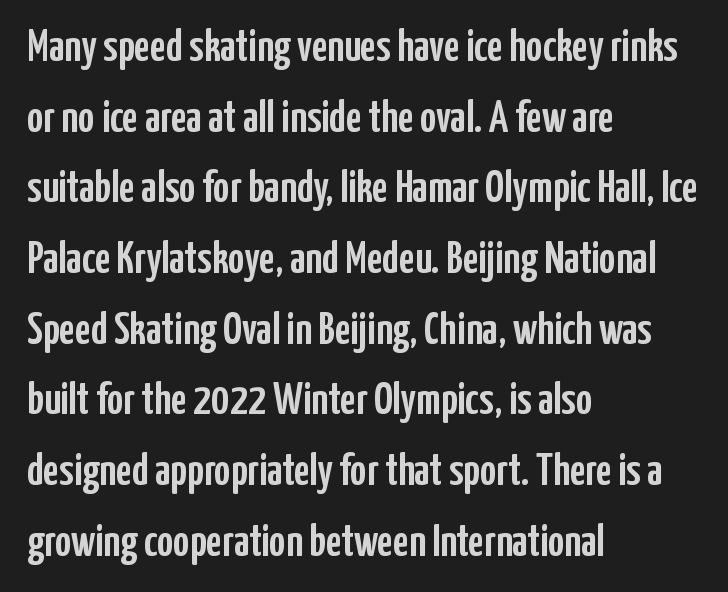
The image shows 45 px condensed sans-serif type, upright; set left-aligned, normal line spacing (1.57x), normal letter spacing, not underlined; low stroke contrast and a medium x-height.
